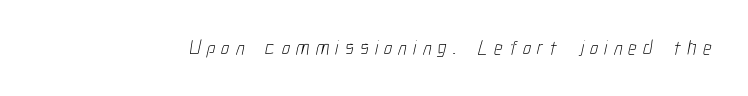
The image shows 20 px text type; set unusually wide letter spacing (+0.31 em), not underlined.
